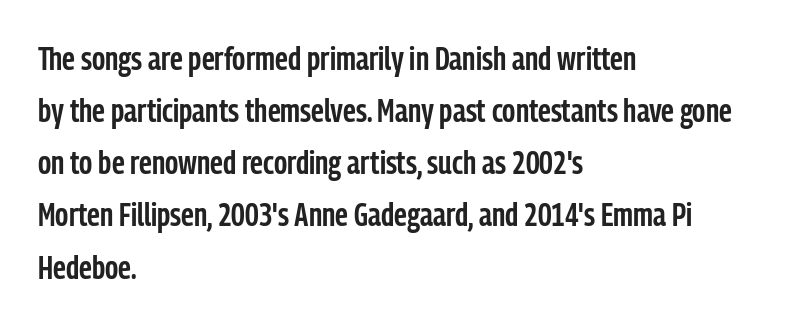
Horizontal bands of white between lines are of average thickness. Tracking value appears to be zero — textbook default spacing. The characters display no serif detailing; their extremities are plain. These lines are rendered in a variable-pitch font.
